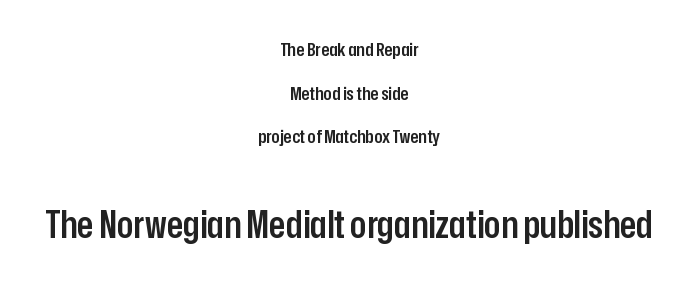
The words here are not underlined. Do the characters align in a grid? No, the font is proportional. The emphasis by scale lands on block number two, below. Is this a sans? Yes — the strokes have no serifs. The line-height multiplier appears high, well above default.
